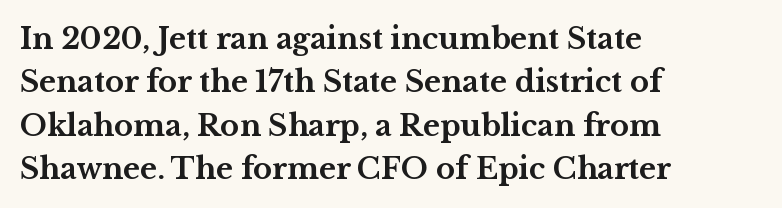
Unlike italic type, these characters show no tilt at all. Tracking value appears to be zero — textbook default spacing. Has an underline been added? It has not. Observe the serifs anchoring each vertical stroke in this sample. A typesetter would call this proportional, since set widths differ per character.
